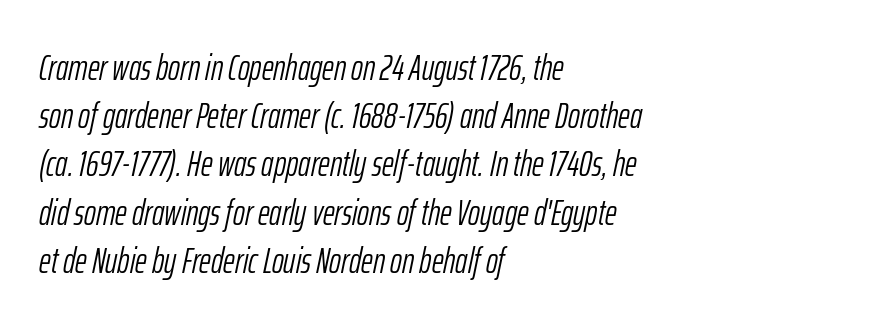
In CSS terms this would be text-align: left. Each letter keeps its own natural width here, so spacing adapts to shape. No extra tracking has been applied to these lines. Emphasis-style slanted type is in use. Descenders hang freely into open space. Does the leading feel generous? No, just average.
